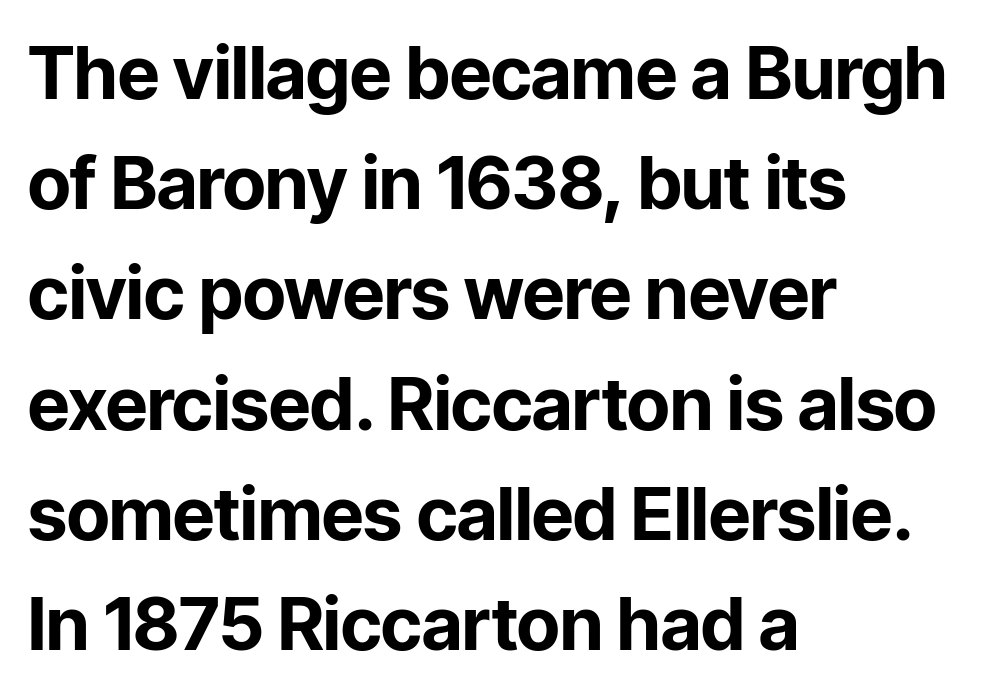
Unlike a traditional serif, this face leaves its strokes unadorned. Italic? Not at all — the glyphs are vertical. Is the letter spacing exaggerated? No — it looks like the ordinary default. Horizontal alignment here is leftward, the default for most running prose. Looks like regular typesetting: each glyph gets only the width it needs.
